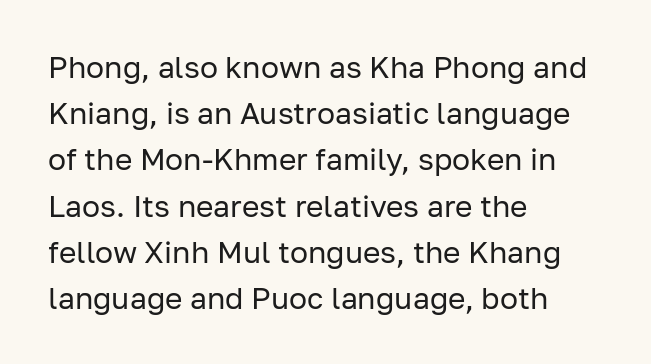
Q: Is the text bold? A: No.
Q: Is the text italic (slanted)? A: No, it is upright.
Q: Is the typeface a serif or a sans-serif typeface? A: Sans-serif.
Q: Is the text underlined? A: No.
Q: How is the paragraph aligned? A: Left-aligned.
Q: Is the spacing between letters normal or unusually wide? A: Normal.
Q: Is the spacing between lines tight, normal or loose? A: Normal.
Q: Width (condensed, normal, or wide)? A: Normal.
Q: Stroke contrast? A: Low.
Q: x-height? A: Medium.
Q: Monospaced? A: No.
